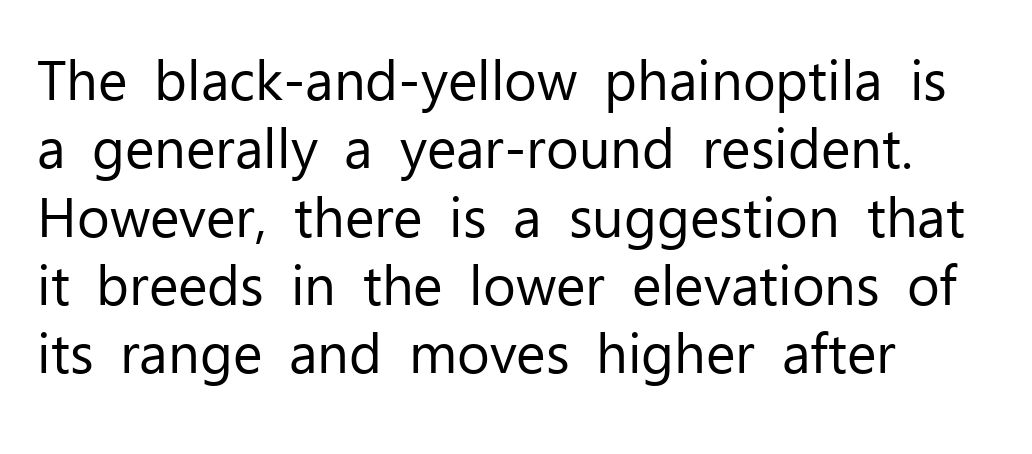
The string is rendered with underlining switched off. The paragraph shown leans on its left margin. Think of a printed novel: that variable character pitch is what you see here. A quiet, ordinary-to-light weight characterises the typeface. Notice how the stems are strictly vertical — no italics here.
